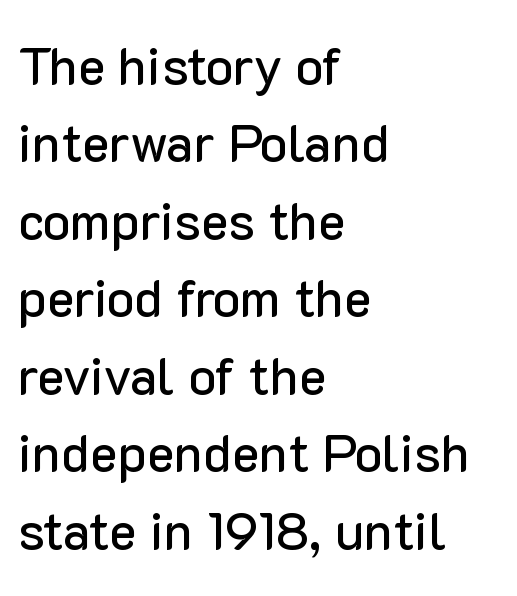
Q: Is the text italic (slanted)? A: No, it is upright.
Q: Is the typeface a serif or a sans-serif typeface? A: Sans-serif.
Q: Is the text underlined? A: No.
Q: How is the paragraph aligned? A: Left-aligned.
Q: Is the spacing between letters normal or unusually wide? A: Normal.
Q: Is the spacing between lines tight, normal or loose? A: Normal.
Q: Width (condensed, normal, or wide)? A: Normal.
Q: Stroke contrast? A: Low.
Q: x-height? A: Medium.
Q: Monospaced? A: No.
